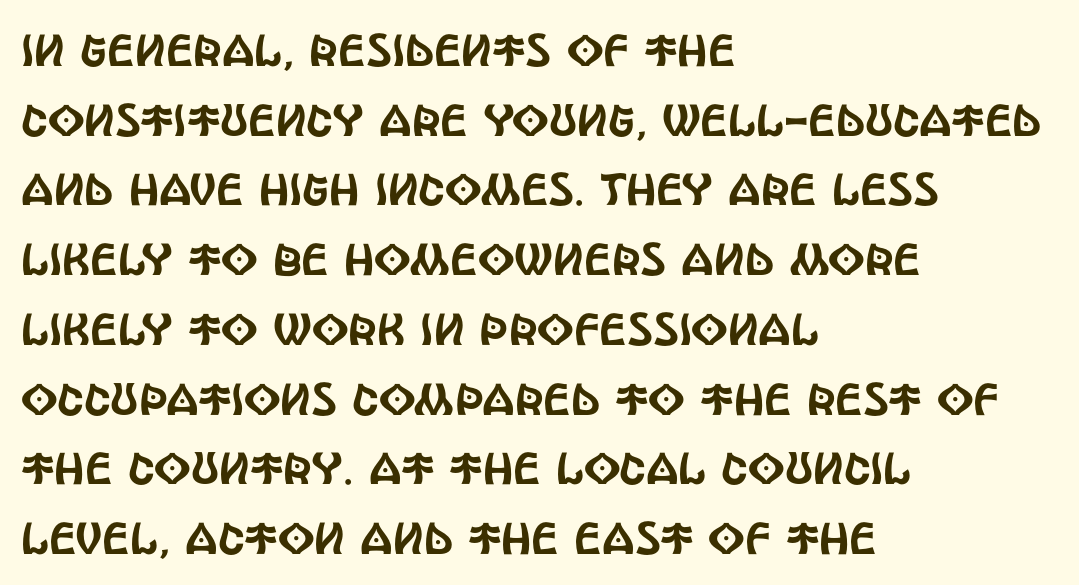
Q: Is the text italic (slanted)? A: No, it is upright.
Q: Is the typeface a serif or a sans-serif typeface? A: Sans-serif.
Q: Is the text underlined? A: No.
Q: How is the paragraph aligned? A: Left-aligned.
Q: Is the spacing between letters normal or unusually wide? A: Normal.
Q: Is the spacing between lines tight, normal or loose? A: Normal.
Q: Width (condensed, normal, or wide)? A: Condensed.
Q: x-height? A: Large.
Q: Monospaced? A: No.
